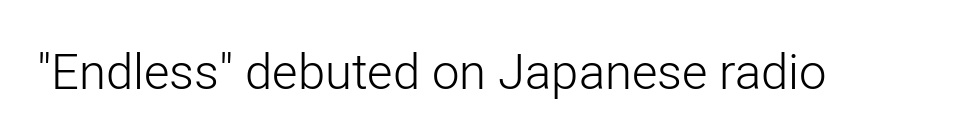
The image shows 49 px light sans-serif type, upright; set normal letter spacing, not underlined; low stroke contrast and a medium x-height.
